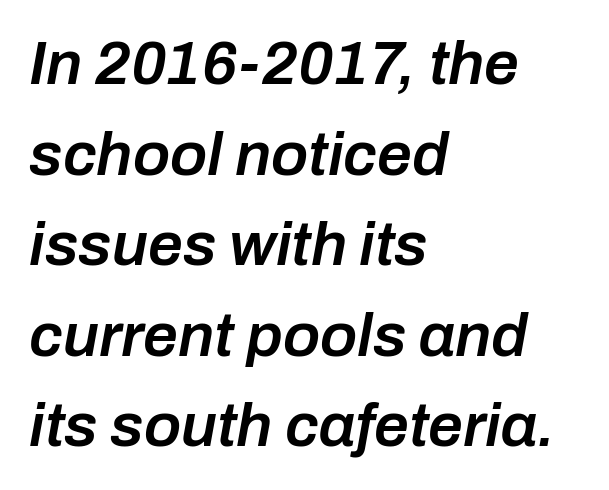
Q: Is the text bold? A: Semi-bold.
Q: Is the text italic (slanted)? A: Yes, it leans right by about 10 degrees.
Q: Is the text underlined? A: No.
Q: How is the paragraph aligned? A: Left-aligned.
Q: Is the spacing between letters normal or unusually wide? A: Normal.
Q: Is the spacing between lines tight, normal or loose? A: Normal.
Q: Width (condensed, normal, or wide)? A: Normal.
Q: Stroke contrast? A: Low.
Q: x-height? A: Medium.
Q: Monospaced? A: No.
